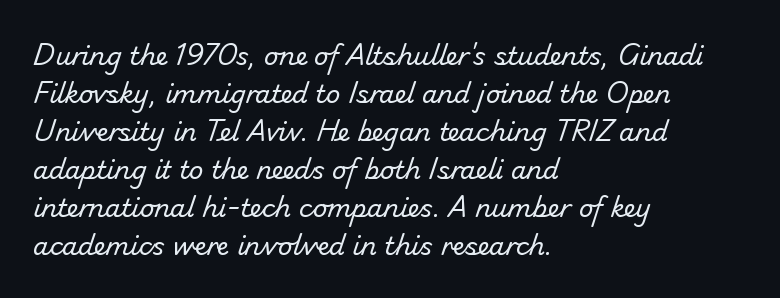
Teacher's note: observe the even left margin — that is flush-left alignment. A clean baseline with only descenders dipping below it. The designer left line spacing at the default. Characters follow at the spacing the type designer built in.
